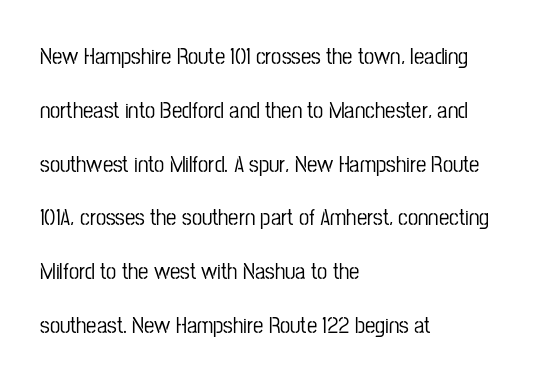
Words appear dense and cohesive because spacing is normal. One glance says open: line gaps are wider than usual. Quick note: not italic, upright. The baseline area is clear. A student would call this left alignment; a typographer would say flush left, rag right.
